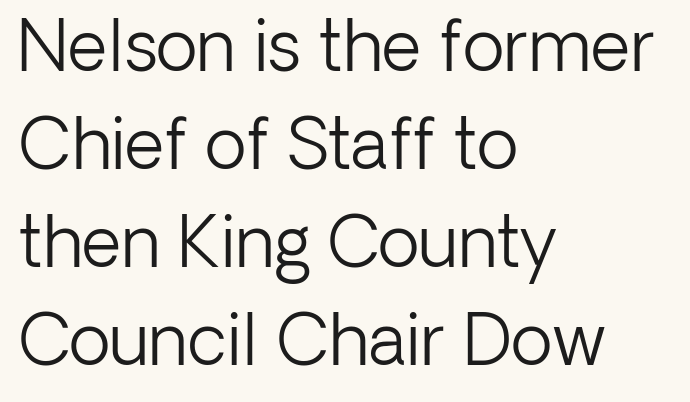
Vertically, the passage feels balanced, rows spaced as you'd expect. The compositor pushed each line to the left boundary. Type without underlining. The strokes carry an ordinary text weight at most. Is there any slant? The stems are plumb.
